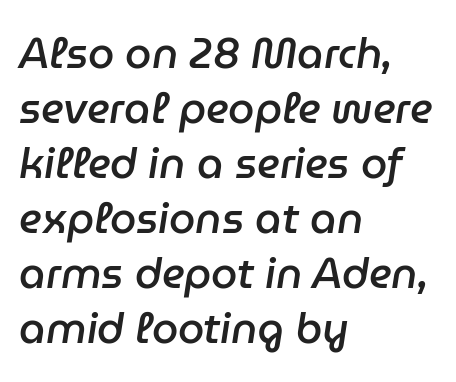
You could call the tracking neutral — neither tight nor loose. The letters advance in unequal steps, a hallmark of proportional type. Its strokes are somewhat broadened, the hallmark of semibold type. The text carries the slant typical of an italic or oblique font.
